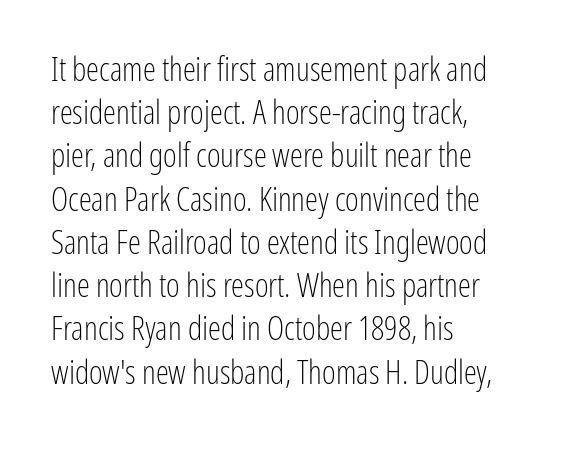
Q: Is the text bold? A: No.
Q: Is the text italic (slanted)? A: No, it is upright.
Q: Is the typeface a serif or a sans-serif typeface? A: Sans-serif.
Q: Is the text underlined? A: No.
Q: How is the paragraph aligned? A: Left-aligned.
Q: Is the spacing between letters normal or unusually wide? A: Normal.
Q: Is the spacing between lines tight, normal or loose? A: Normal.
Q: Width (condensed, normal, or wide)? A: Condensed.
Q: Stroke contrast? A: Low.
Q: x-height? A: Medium.
Q: Monospaced? A: No.
